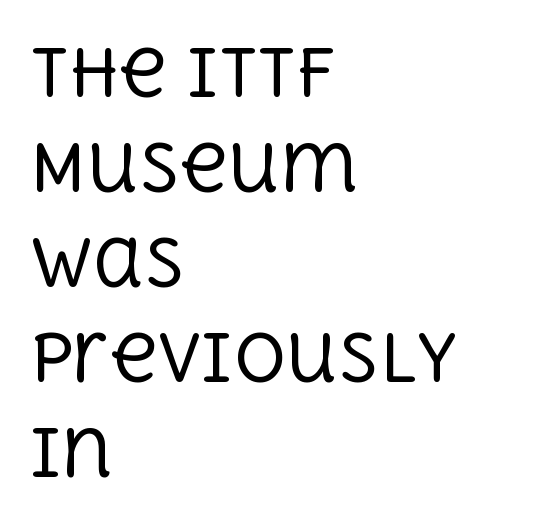
Is the letter spacing exaggerated? No — it looks like the ordinary default. Notice how the passage keeps a crisp vertical edge on the left only. Do the characters align in a grid? No, the font is proportional. The lettering holds an erect, upright posture throughout.
